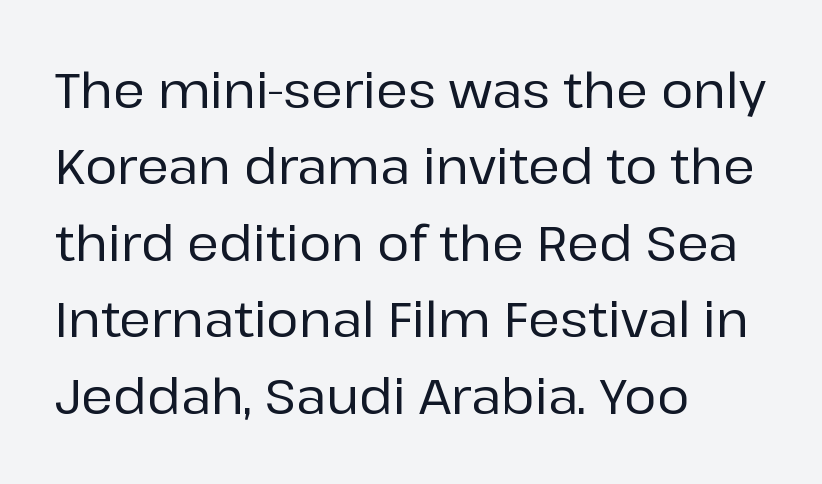
Nope, not italic — everything's standing straight. This sample uses plain, unmodified letter spacing. Do the characters align in a grid? No, the font is proportional. Does the leading feel generous? No, just average. The words here are not underlined.
